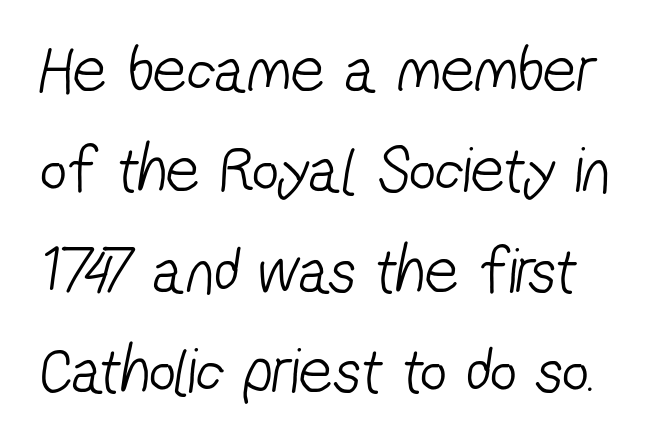
The image shows 66 px light, condensed sans-serif type; set normal line spacing (1.52x), normal letter spacing, not underlined; low stroke contrast and a medium x-height.
